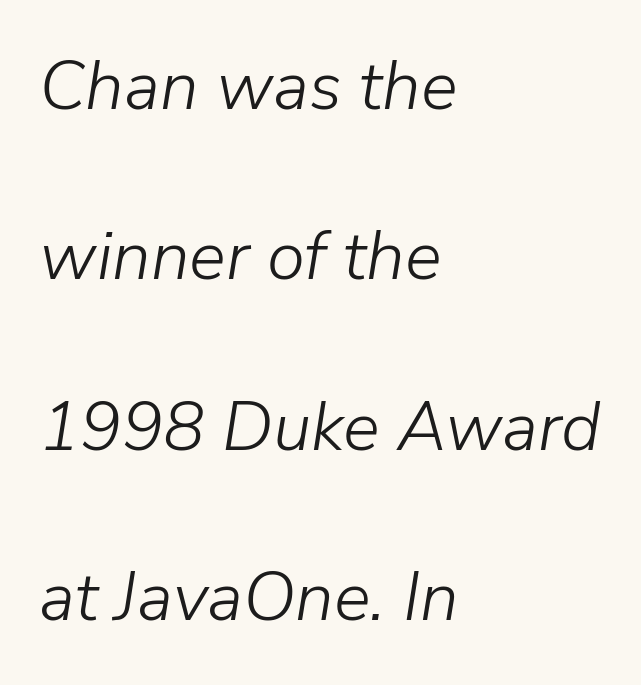
Q: Is the text bold? A: No.
Q: Is the text italic (slanted)? A: Yes, it leans right by about 9 degrees.
Q: Is the text underlined? A: No.
Q: How is the paragraph aligned? A: Left-aligned.
Q: Is the spacing between letters normal or unusually wide? A: Normal.
Q: Is the spacing between lines tight, normal or loose? A: Loose.
Q: Width (condensed, normal, or wide)? A: Normal.
Q: Stroke contrast? A: Low.
Q: x-height? A: Medium.
Q: Monospaced? A: No.
